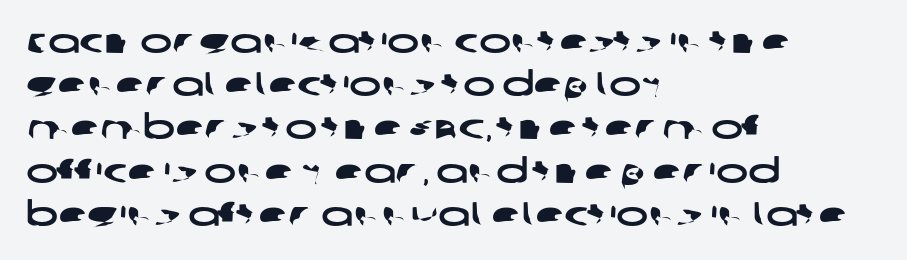
{"serif": "no", "width": "wide", "stroke_contrast": "low", "x_height": "large", "monospaced": "no", "underline": "no", "align": "left", "line_spacing": "normal", "line_spacing_ratio": 1.27, "letter_spacing": "normal", "letter_spacing_em": 0.0, "glyph_px": 34}
